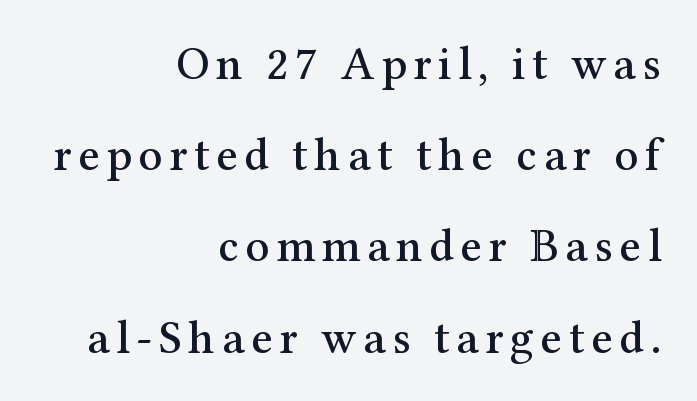
Q: Is the text italic (slanted)? A: No, it is upright.
Q: Is the typeface a serif or a sans-serif typeface? A: Serif.
Q: Is the text underlined? A: No.
Q: How is the paragraph aligned? A: Right-aligned.
Q: Is the spacing between lines tight, normal or loose? A: Loose.
Q: Width (condensed, normal, or wide)? A: Normal.
Q: Stroke contrast? A: Medium.
Q: x-height? A: Medium.
Q: Monospaced? A: No.
